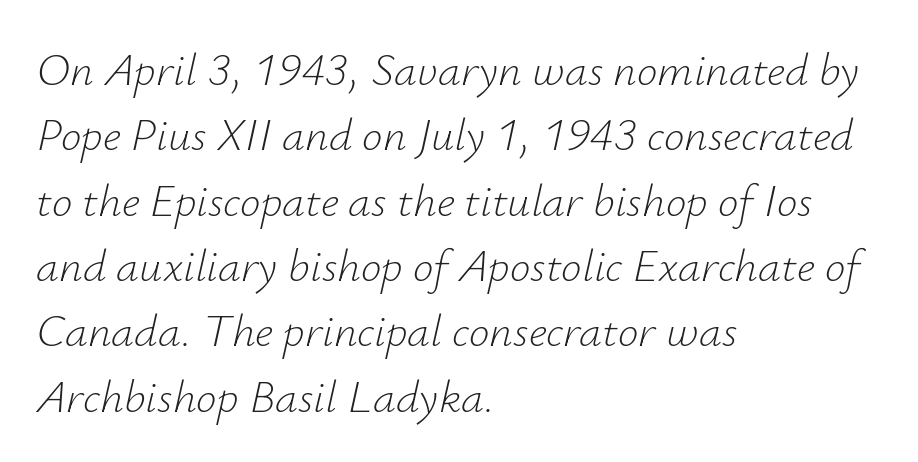
Q: Is the text bold? A: No.
Q: Is the text italic (slanted)? A: Yes, it leans right by about 12 degrees.
Q: Is the text underlined? A: No.
Q: How is the paragraph aligned? A: Left-aligned.
Q: Is the spacing between letters normal or unusually wide? A: Normal.
Q: Is the spacing between lines tight, normal or loose? A: Normal.
Q: Width (condensed, normal, or wide)? A: Normal.
Q: Stroke contrast? A: Low.
Q: x-height? A: Small.
Q: Monospaced? A: No.
